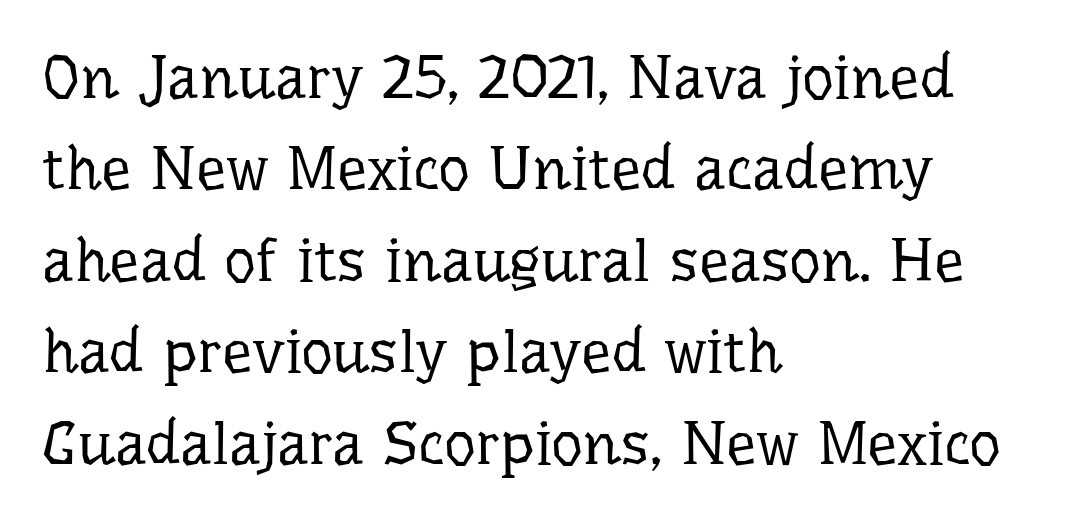
{"serif": "yes", "italic": "no", "bold": "no", "weight": "regular", "width": "normal", "stroke_contrast": "low", "x_height": "medium", "monospaced": "no", "underline": "no", "align": "left", "line_spacing": "normal", "line_spacing_ratio": 1.5, "letter_spacing": "normal", "letter_spacing_em": 0.0, "glyph_px": 61}
